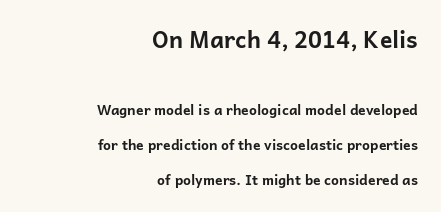
{"italic": "no", "bold": "yes", "underline": "no", "align": "right", "line_spacing": "loose", "line_spacing_ratio": 2.5, "letter_spacing": "normal", "letter_spacing_em": 0.0, "larger_block": "first", "size_ratio": 1.64, "glyph_px": 23}
